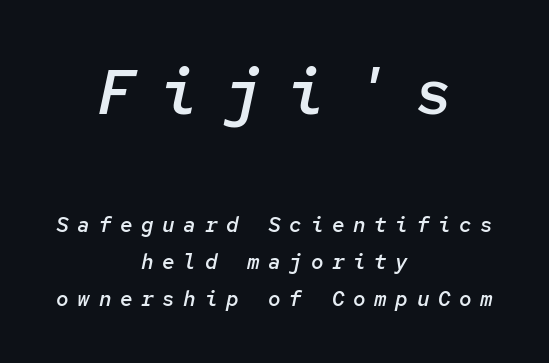
The image shows 63 px semibold type, italic (leaning right), monospaced; set centered, line spacing 1.76x, unusually wide letter spacing (+0.41 em), not underlined; the first (top) block is 3.0x larger; low stroke contrast and a medium x-height.
